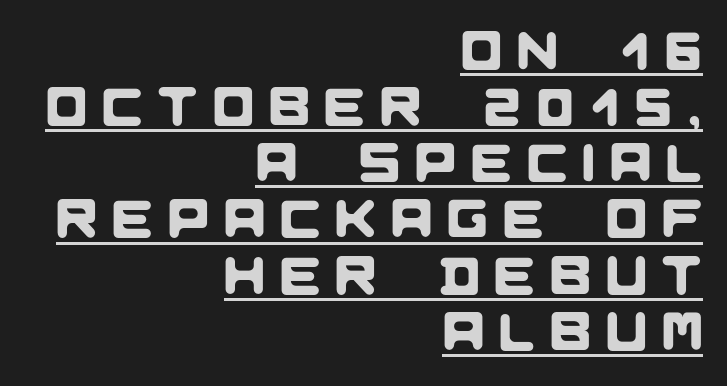
The image shows 54 px sans-serif type; set right-aligned, tight line spacing (1.04x), unusually wide letter spacing (+0.28 em), underlined; low stroke contrast and a large x-height.
